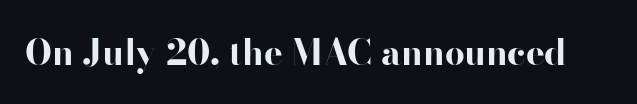
The image shows 35 px bold, wide sans-serif type, upright; set normal letter spacing, not underlined; high stroke contrast and a small x-height.
